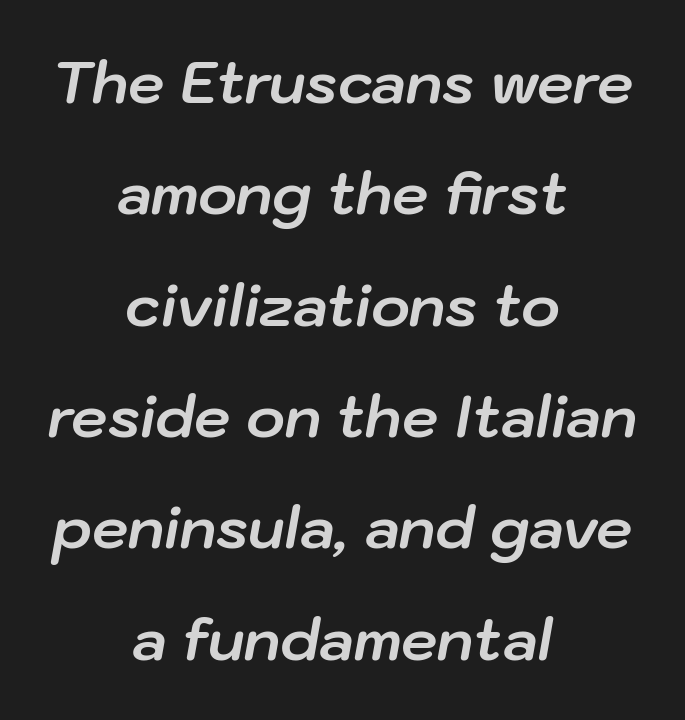
{"italic": "yes", "lean": "right", "slant_degrees": 10, "bold": "yes", "weight": "bold", "width": "normal", "stroke_contrast": "low", "x_height": "medium", "monospaced": "no", "underline": "no", "align": "center", "line_spacing": "loose", "line_spacing_ratio": 1.92, "letter_spacing": "normal", "letter_spacing_em": 0.0, "glyph_px": 58}
